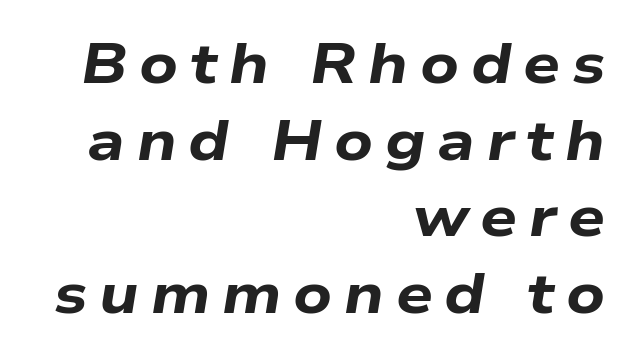
The glyphs look as if they've been sheared to an angle. Plenty of ink on the page — the face is bold. Someone cranked the tracking dial way up on this one. Words float on clear page, feet unadorned.
